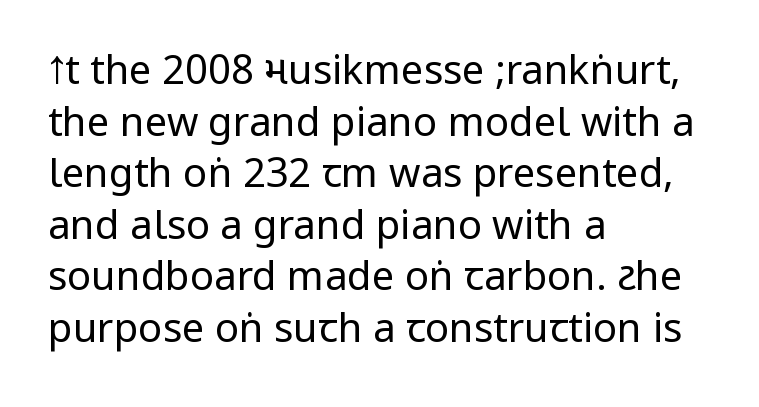
The letterforms sit shoulder to shoulder at normal distance. Clear beneath every line of the passage. Vertically, the passage feels balanced, rows spaced as you'd expect. Horizontally, the lines are justified to the leading edge only.
